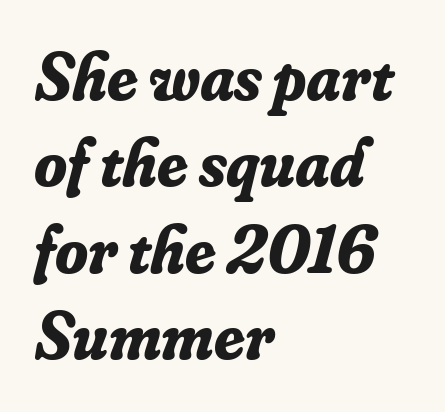
Q: Is the text bold? A: Yes.
Q: Is the text italic (slanted)? A: Yes, it leans right by about 16 degrees.
Q: Is the typeface a serif or a sans-serif typeface? A: Serif.
Q: Is the text underlined? A: No.
Q: How is the paragraph aligned? A: Left-aligned.
Q: Is the spacing between letters normal or unusually wide? A: Normal.
Q: Is the spacing between lines tight, normal or loose? A: Normal.
Q: Width (condensed, normal, or wide)? A: Normal.
Q: Stroke contrast? A: Low.
Q: x-height? A: Small.
Q: Monospaced? A: No.
